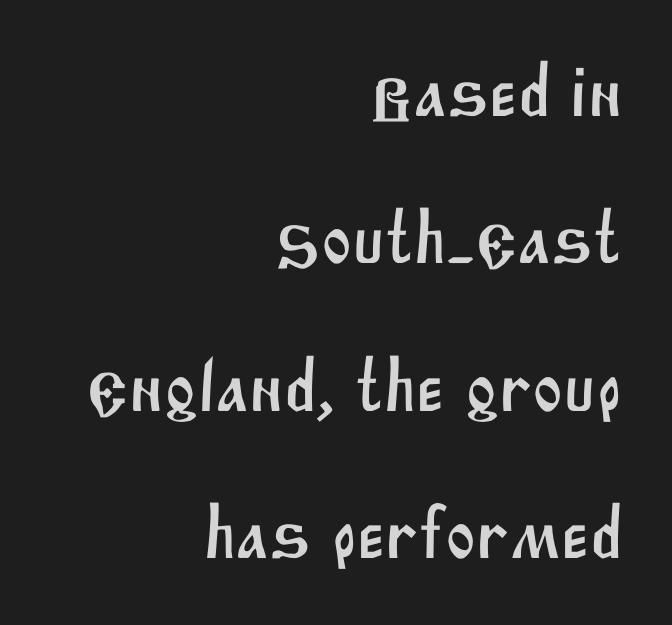
Q: Is the typeface a serif or a sans-serif typeface? A: Sans-serif.
Q: Is the text underlined? A: No.
Q: How is the paragraph aligned? A: Right-aligned.
Q: Is the spacing between letters normal or unusually wide? A: Normal.
Q: Is the spacing between lines tight, normal or loose? A: Loose.
Q: Width (condensed, normal, or wide)? A: Normal.
Q: Stroke contrast? A: Medium.
Q: x-height? A: Large.
Q: Monospaced? A: No.
